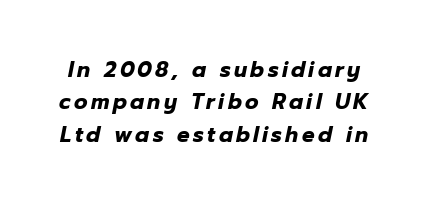
Descenders are the only things crossing below the line. You can tell it's italic because the verticals aren't actually vertical. Rows of type keep a routine distance in the vertical direction. Students, this is bold: see how much ink each stroke carries.
